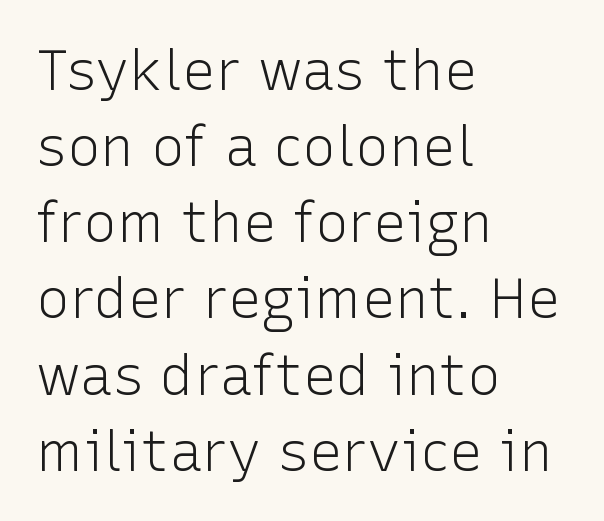
The image shows 56 px light sans-serif type, upright; set left-aligned, normal line spacing (1.36x), normal letter spacing, not underlined; low stroke contrast and a medium x-height.
